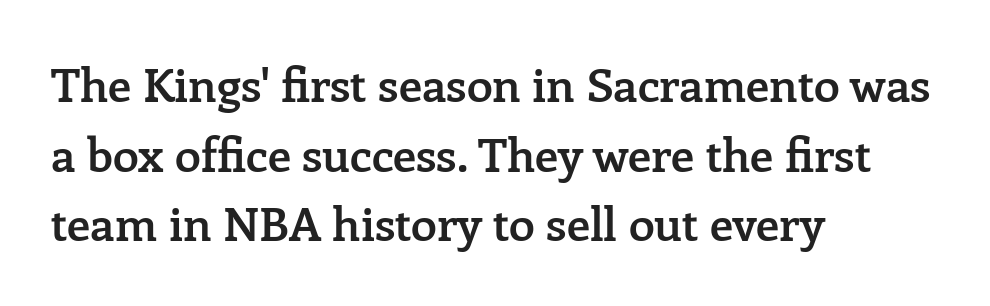
Style check: upright. Compared with a centered layout, this one pins lines to the left instead. Check the space under the baseline: it is left empty. The line-height multiplier appears to be the usual default. Here the designer chose a conventional face with non-uniform glyph widths. The glyphs in this specimen are seriffed.
